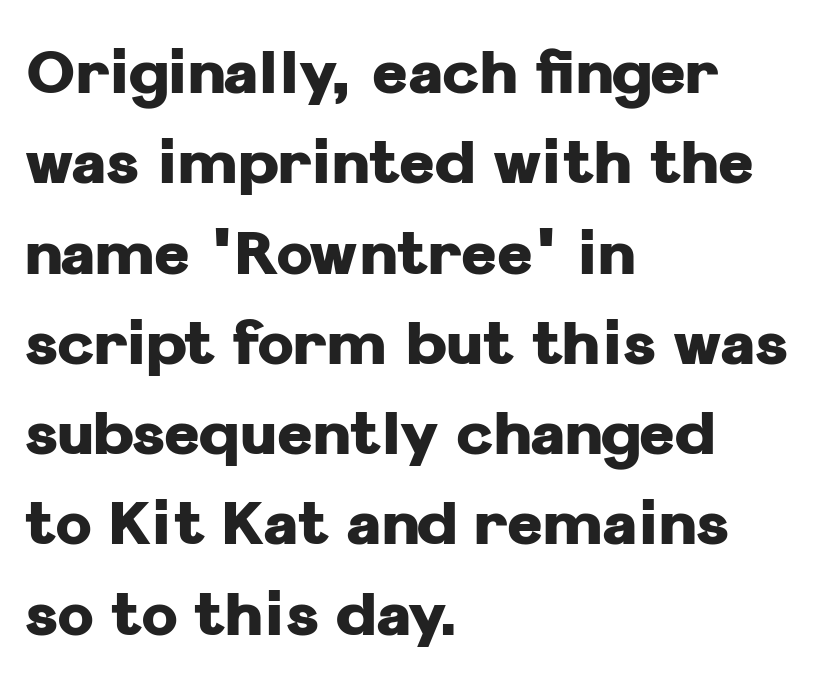
The rows are spaced the way most documents space them. This rendering features lettering with no underline. Character widths vary here, with narrow letters taking less room than wide ones. Leftover space on each line is placed entirely after the last word. The typeface chosen for these lines omits serifs. Emphasis by weight is at full strength: bold.
